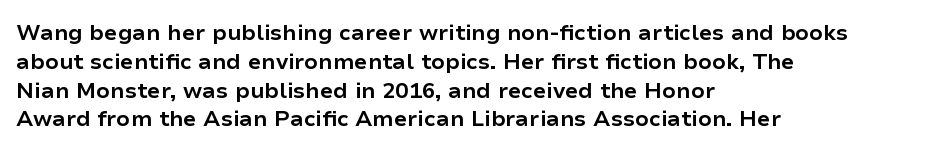
The rows are spaced the way most documents space them. Its strokes are broad and dark, the hallmark of bold type. Posture: upright roman. A bare baseline throughout the passage.
